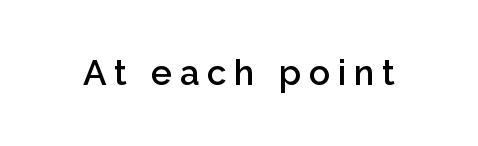
{"serif": "no", "italic": "no", "bold": "semi", "weight": "semibold", "width": "normal", "stroke_contrast": "low", "x_height": "medium", "monospaced": "no", "underline": "no", "letter_spacing": "wide", "letter_spacing_em": 0.22, "glyph_px": 35}
